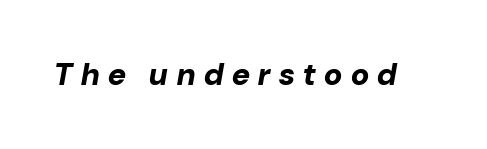
{"italic": "yes", "lean": "right", "slant_degrees": 10, "bold": "yes", "weight": "bold", "width": "normal", "stroke_contrast": "low", "x_height": "medium", "monospaced": "no", "underline": "no", "letter_spacing": "wide", "letter_spacing_em": 0.28, "glyph_px": 31}
